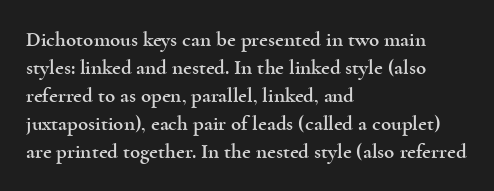
Q: Is the text italic (slanted)? A: No, it is upright.
Q: Is the text underlined? A: No.
Q: How is the paragraph aligned? A: Left-aligned.
Q: Is the spacing between letters normal or unusually wide? A: Normal.
Q: Is the spacing between lines tight, normal or loose? A: Normal.
